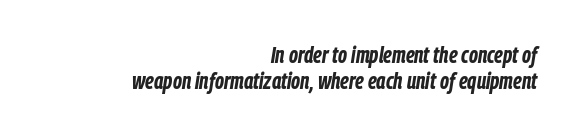
The lines in this sample share a right terminus and differ only in where they begin. Rule under the text: the space is simply empty. The tracking reads as untouched default to a designer's eye. Does the lettering tilt? It does — this is italic. Is there much room between lines? No — they nearly touch. The letters are bold, with thick, heavy strokes.
